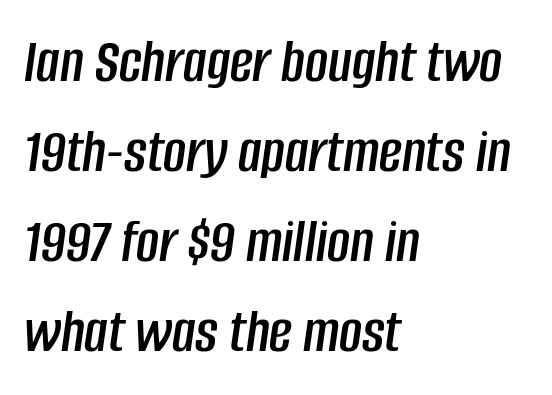
{"italic": "yes", "lean": "right", "slant_degrees": 8, "width": "condensed", "stroke_contrast": "low", "x_height": "large", "monospaced": "no", "underline": "no", "align": "left", "line_spacing": "normal", "line_spacing_ratio": 1.43, "letter_spacing": "normal", "letter_spacing_em": 0.0, "glyph_px": 63}
